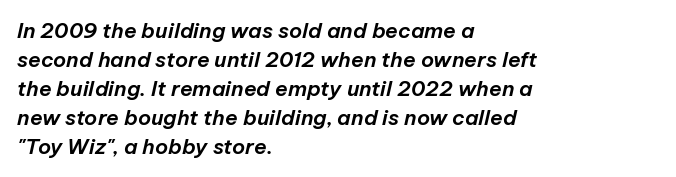
The image shows 21 px text type, italic (leaning right); set left-aligned, normal line spacing (1.38x), normal letter spacing, not underlined.
